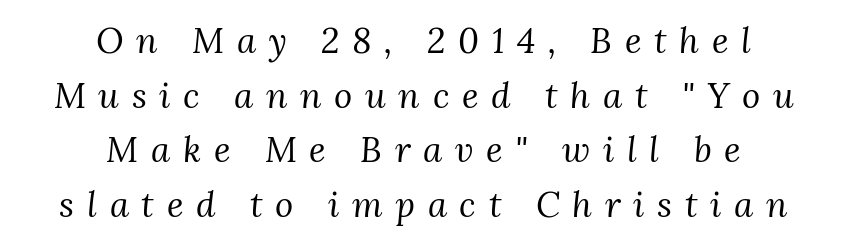
Q: Is the text bold? A: No.
Q: Is the text italic (slanted)? A: Yes, it leans right by about 3 degrees.
Q: Is the typeface a serif or a sans-serif typeface? A: Serif.
Q: Is the text underlined? A: No.
Q: How is the paragraph aligned? A: Centered.
Q: Is the spacing between letters normal or unusually wide? A: Unusually wide.
Q: Is the spacing between lines tight, normal or loose? A: Normal.
Q: Width (condensed, normal, or wide)? A: Normal.
Q: Stroke contrast? A: Medium.
Q: x-height? A: Medium.
Q: Monospaced? A: No.
